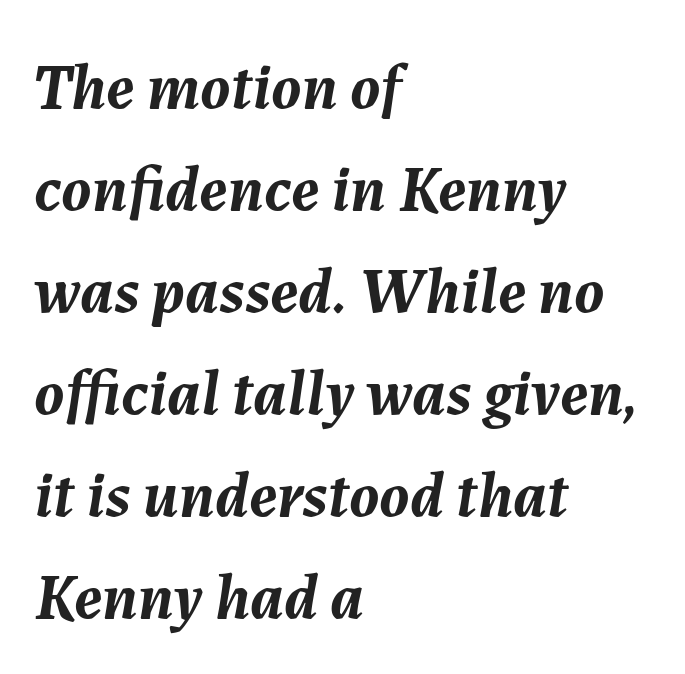
The baseline area is clear. The text block is weighted toward the left margin, trailing off unevenly rightward. The strokes are fattened all the way to bold. Does the leading feel generous? No, just average. Look at the tracking — it's just the regular setting, nothing added. The face used here has a pronounced slope to its letters.
